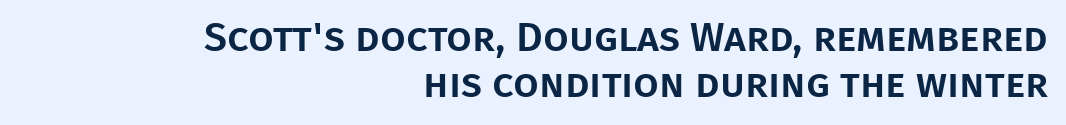
The image shows 41 px sans-serif type, upright; set right-aligned, tight line spacing (1.13x), normal letter spacing, not underlined; low stroke contrast and a large x-height.
